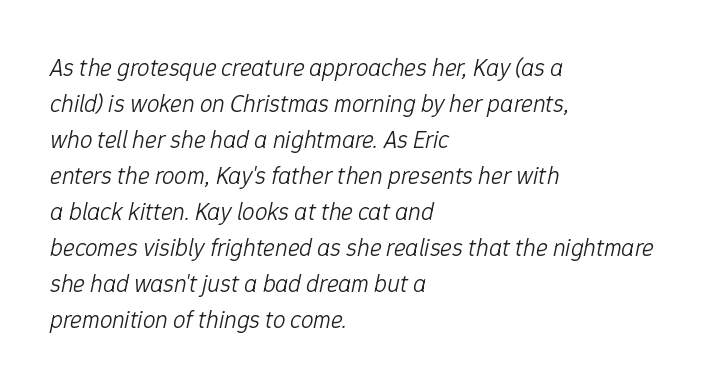
{"italic": "yes", "lean": "right", "slant_degrees": 12, "bold": "no", "underline": "no", "align": "left", "line_spacing": "normal", "line_spacing_ratio": 1.44, "letter_spacing": "normal", "letter_spacing_em": 0.0, "glyph_px": 25}
